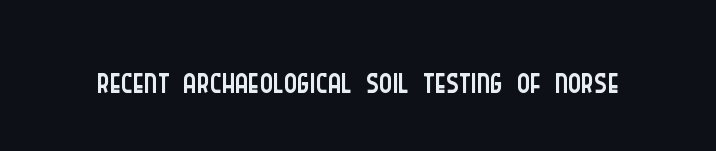
{"serif": "no", "italic": "no", "bold": "no", "weight": "light", "width": "condensed", "stroke_contrast": "low", "x_height": "large", "monospaced": "no", "underline": "no", "letter_spacing": "normal", "letter_spacing_em": 0.0, "glyph_px": 50}
